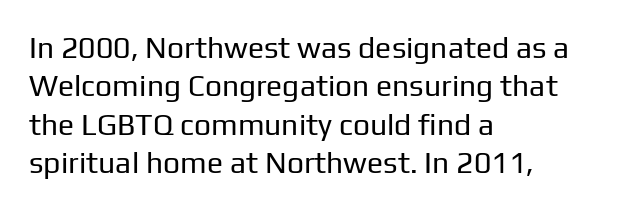
The image shows 30 px regular-weight sans-serif type, upright; set left-aligned, normal line spacing (1.28x), normal letter spacing, not underlined; low stroke contrast and a medium x-height.
